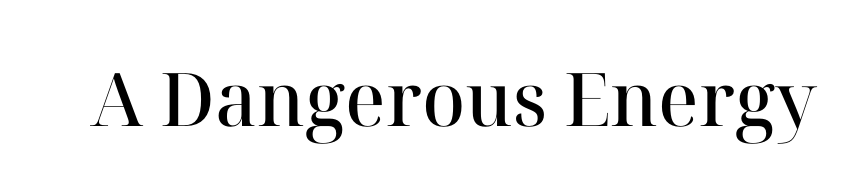
The image shows 74 px semibold serif type, upright; set normal letter spacing, not underlined; high stroke contrast and a medium x-height.
